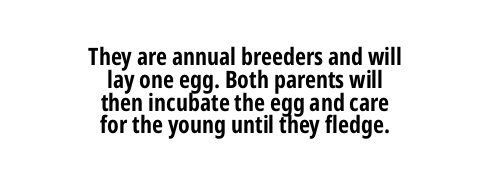
The image shows 24 px bold type, upright; set centered, tight line spacing (0.95x), normal letter spacing, not underlined.
